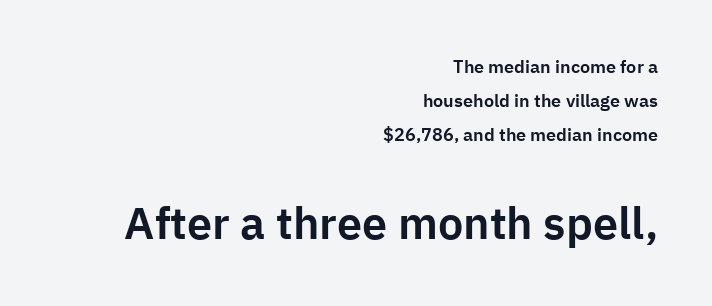
{"serif": "no", "italic": "no", "width": "normal", "stroke_contrast": "low", "x_height": "medium", "monospaced": "no", "underline": "no", "align": "right", "line_spacing_ratio": 1.88, "letter_spacing": "normal", "letter_spacing_em": 0.0, "larger_block": "second", "size_ratio": 2.5, "glyph_px": 45}
